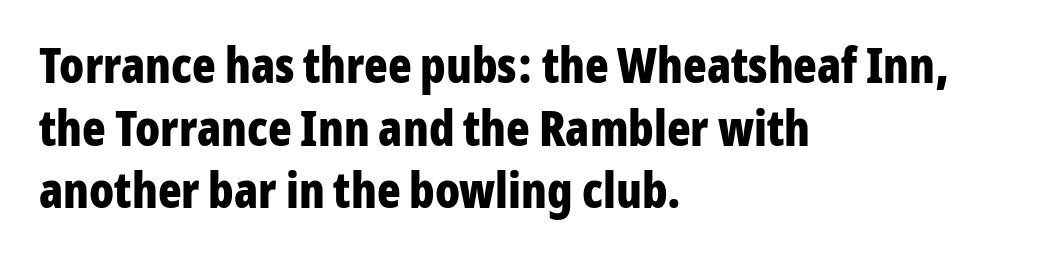
Short and long lines alike share a common starting point at left. Interline gaps are of average width in this sample. Designer's note — italics off, roman on. You'd pick this weight for a headline — it's a proper bold. The baseline area is clear. The passage shown is typeset with a sans-serif family.
